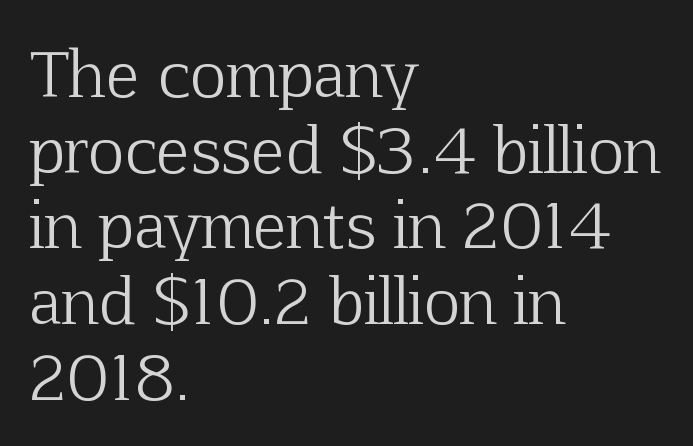
The image shows 62 px light serif type, upright; set left-aligned, line spacing 1.22x, normal letter spacing, not underlined; low stroke contrast and a medium x-height.
